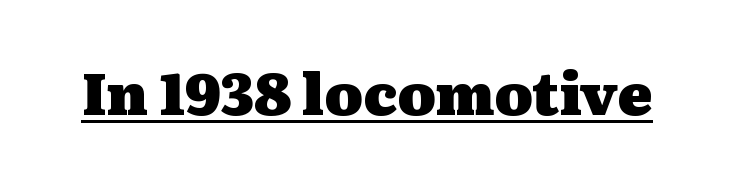
{"serif": "yes", "italic": "no", "bold": "yes", "weight": "heavy", "width": "wide", "stroke_contrast": "medium", "x_height": "medium", "monospaced": "no", "underline": "yes", "letter_spacing": "normal", "letter_spacing_em": 0.0, "glyph_px": 58}
